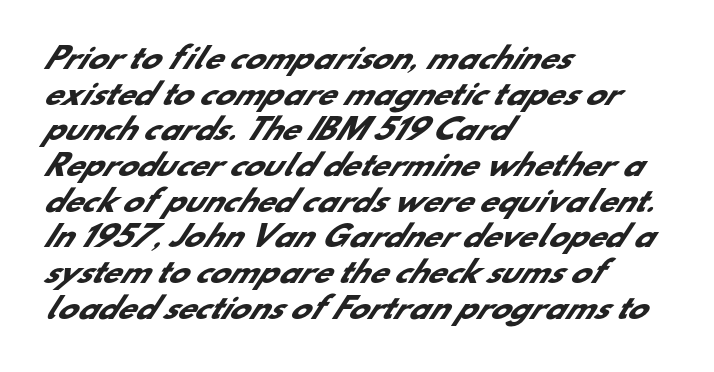
Q: Is the text bold? A: Yes.
Q: Is the typeface a serif or a sans-serif typeface? A: Sans-serif.
Q: Is the text underlined? A: No.
Q: How is the paragraph aligned? A: Left-aligned.
Q: Is the spacing between letters normal or unusually wide? A: Normal.
Q: Width (condensed, normal, or wide)? A: Normal.
Q: Stroke contrast? A: Low.
Q: x-height? A: Small.
Q: Monospaced? A: No.
